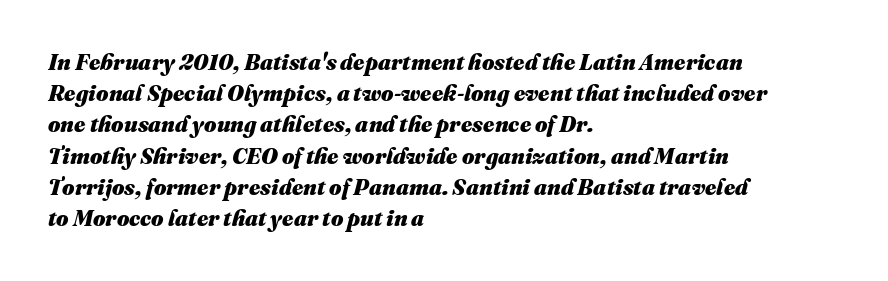
The image shows 22 px bold type, italic (leaning right); set left-aligned, normal line spacing (1.42x), normal letter spacing, not underlined.
